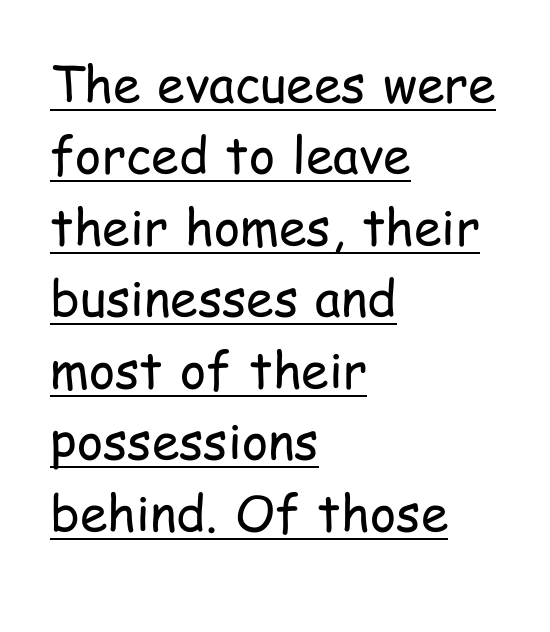
The image shows 50 px regular-weight, condensed sans-serif type, upright; set left-aligned, normal line spacing (1.43x), normal letter spacing, underlined; low stroke contrast and a medium x-height.
